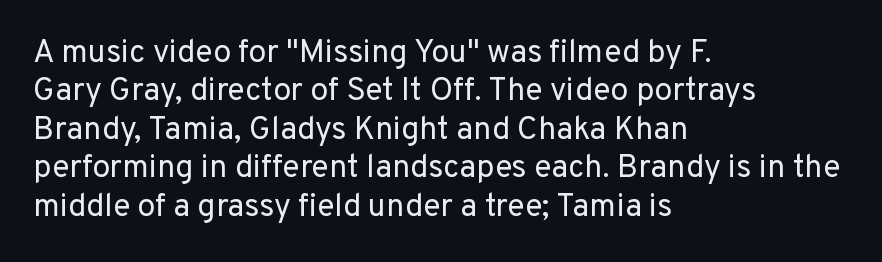
The image shows 32 px regular-weight sans-serif type, upright; set left-aligned, line spacing 1.2x, normal letter spacing, not underlined; low stroke contrast and a medium x-height.
